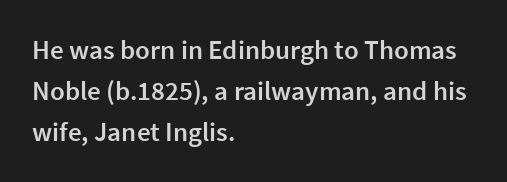
{"italic": "no", "bold": "semi", "underline": "no", "align": "left", "line_spacing": "normal", "line_spacing_ratio": 1.52, "letter_spacing": "normal", "letter_spacing_em": 0.0, "glyph_px": 27}
